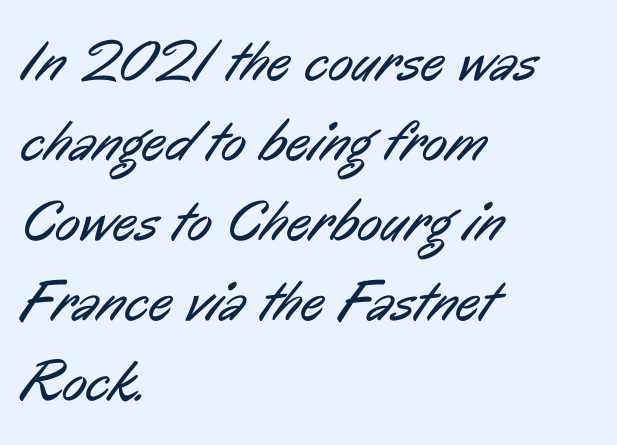
The image shows 58 px regular-weight, condensed sans-serif type; set left-aligned, normal line spacing (1.38x), normal letter spacing, not underlined; low stroke contrast and a medium x-height.
